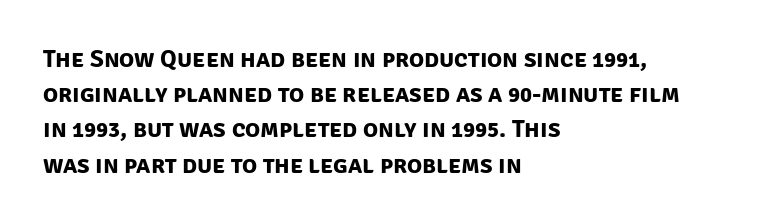
Q: Is the text bold? A: Yes.
Q: Is the text underlined? A: No.
Q: How is the paragraph aligned? A: Left-aligned.
Q: Is the spacing between letters normal or unusually wide? A: Normal.
Q: Is the spacing between lines tight, normal or loose? A: Normal.
